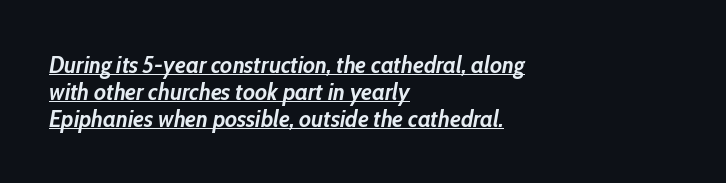
The image shows 24 px bold type, italic (leaning right); set left-aligned, tight line spacing (1.13x), normal letter spacing, underlined.
